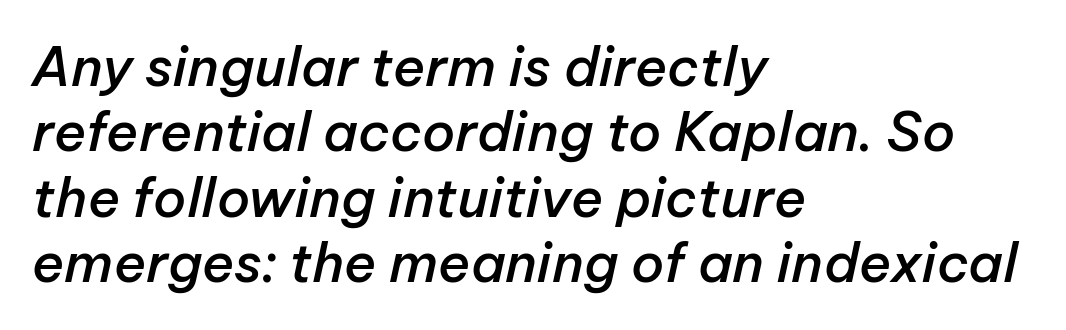
The image shows 54 px semibold type, italic (leaning right); set left-aligned, line spacing 1.21x, normal letter spacing, not underlined; low stroke contrast and a medium x-height.
